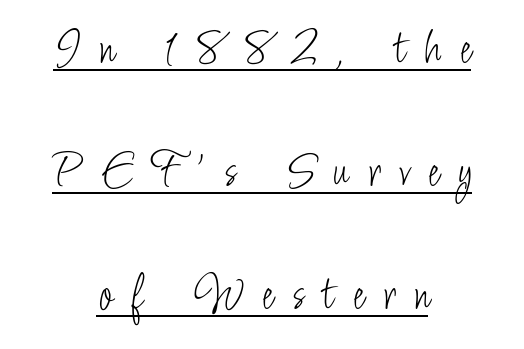
{"serif": "no", "bold": "no", "weight": "light", "width": "condensed", "stroke_contrast": "low", "x_height": "small", "monospaced": "no", "underline": "yes", "align": "center", "line_spacing": "loose", "line_spacing_ratio": 2.41, "letter_spacing": "wide", "letter_spacing_em": 0.36, "glyph_px": 51}
